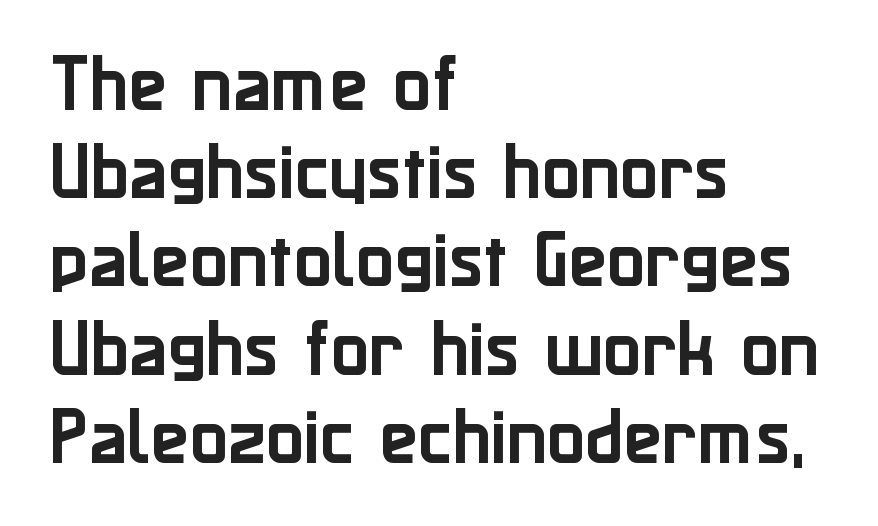
Q: Is the text italic (slanted)? A: No, it is upright.
Q: Is the typeface a serif or a sans-serif typeface? A: Sans-serif.
Q: Is the text underlined? A: No.
Q: How is the paragraph aligned? A: Left-aligned.
Q: Is the spacing between letters normal or unusually wide? A: Normal.
Q: Is the spacing between lines tight, normal or loose? A: Normal.
Q: Width (condensed, normal, or wide)? A: Normal.
Q: Stroke contrast? A: Low.
Q: x-height? A: Medium.
Q: Monospaced? A: No.
